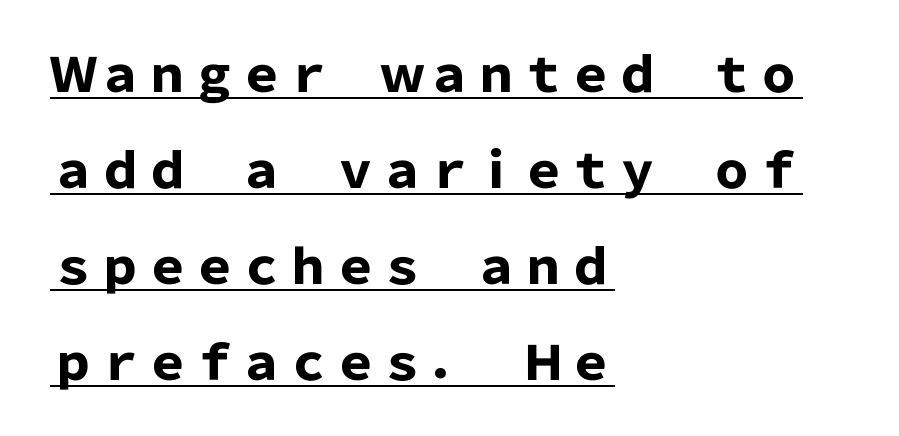
{"serif": "no", "italic": "no", "bold": "yes", "weight": "heavy", "width": "normal", "stroke_contrast": "low", "x_height": "medium", "monospaced": "no", "underline": "yes", "align": "left", "line_spacing": "loose", "line_spacing_ratio": 2.04, "letter_spacing": "normal", "letter_spacing_em": 0.0, "glyph_px": 47}
